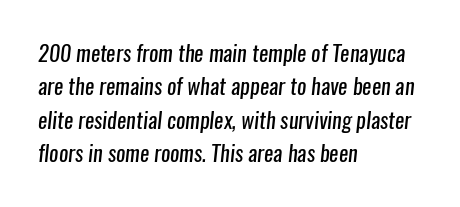
The image shows 22 px text type; set left-aligned, normal line spacing (1.52x), normal letter spacing, not underlined.
